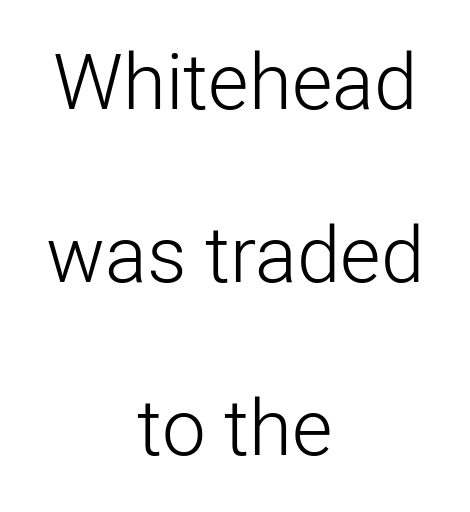
Q: Is the text bold? A: No.
Q: Is the text italic (slanted)? A: No, it is upright.
Q: Is the typeface a serif or a sans-serif typeface? A: Sans-serif.
Q: Is the text underlined? A: No.
Q: How is the paragraph aligned? A: Centered.
Q: Is the spacing between letters normal or unusually wide? A: Normal.
Q: Is the spacing between lines tight, normal or loose? A: Loose.
Q: Width (condensed, normal, or wide)? A: Normal.
Q: Stroke contrast? A: Low.
Q: x-height? A: Medium.
Q: Monospaced? A: No.
